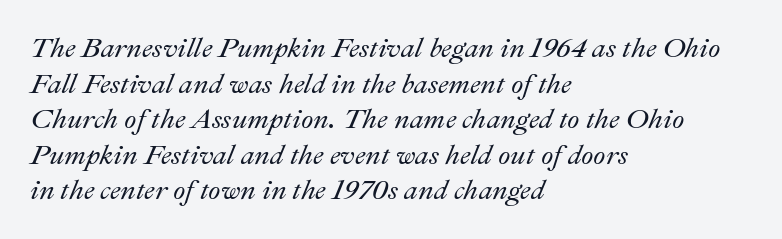
What stands out about the letter spacing? Nothing — it is the standard amount. The block of text has a typical density, with ordinary space between rows. A student would call this left alignment; a typographer would say flush left, rag right. Honestly, there is no underline to notice here at all. The face used here has a pronounced slope to its letters.
